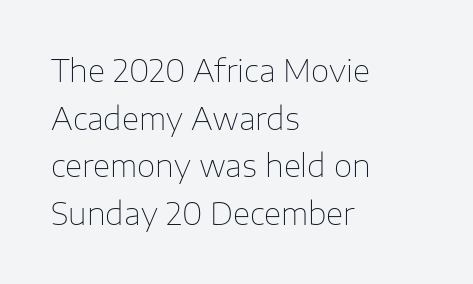
These lines keep a tight, regular rhythm from letter to letter. Every row of glyphs begins at an identical x-position on the left. This is the regular roman posture of the typeface. The line-height multiplier appears to be the usual default. The words here are not underlined. Weight: in the light-to-regular range.
